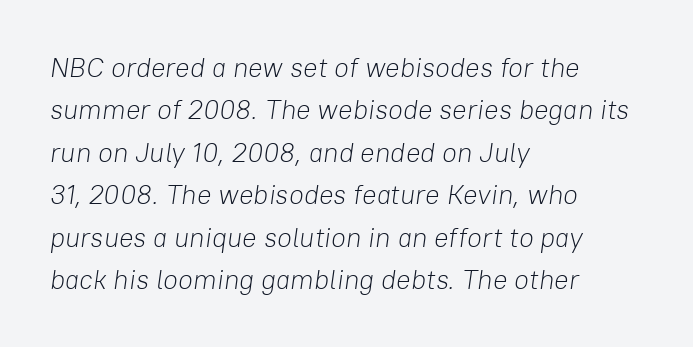
The whole block is typeset with a tilt. This sample is left-justified, so line endings fall wherever the words run out. Words appear dense and cohesive because spacing is normal. Students, observe: this is what conventionally led text looks like. The foot of each line stays bare and open.
